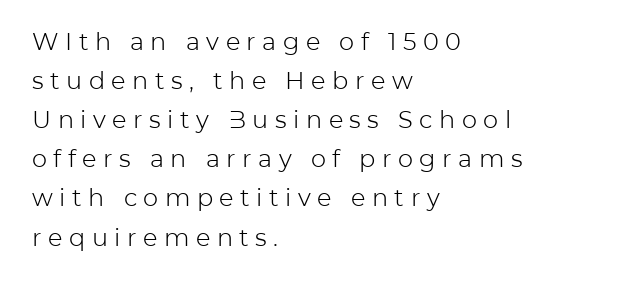
Q: Is the text bold? A: No.
Q: Is the text italic (slanted)? A: No, it is upright.
Q: Is the text underlined? A: No.
Q: How is the paragraph aligned? A: Left-aligned.
Q: Is the spacing between letters normal or unusually wide? A: Unusually wide.
Q: Is the spacing between lines tight, normal or loose? A: Normal.
